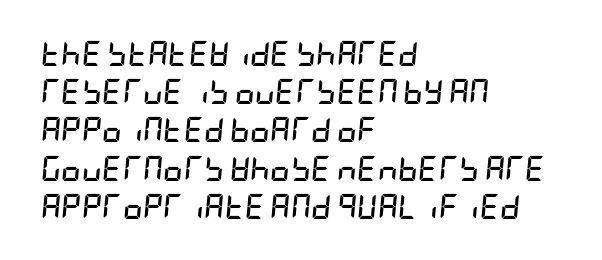
The image shows 25 px bold type, italic (leaning right); set left-aligned, normal line spacing (1.53x), normal letter spacing, not underlined.
